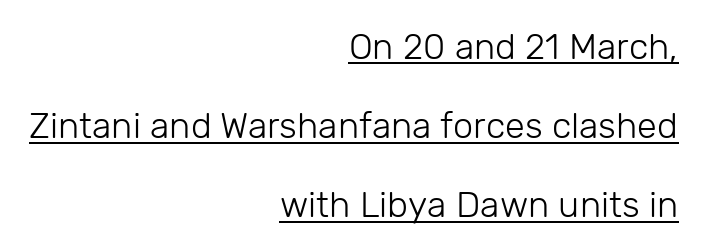
{"serif": "no", "italic": "no", "bold": "no", "weight": "light", "width": "normal", "stroke_contrast": "low", "x_height": "medium", "monospaced": "no", "underline": "yes", "align": "right", "line_spacing": "loose", "line_spacing_ratio": 2.2, "letter_spacing": "normal", "letter_spacing_em": 0.0, "glyph_px": 36}
